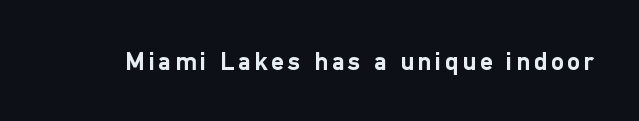
Q: Is the text bold? A: Yes.
Q: Is the text italic (slanted)? A: No, it is upright.
Q: Is the text underlined? A: No.
